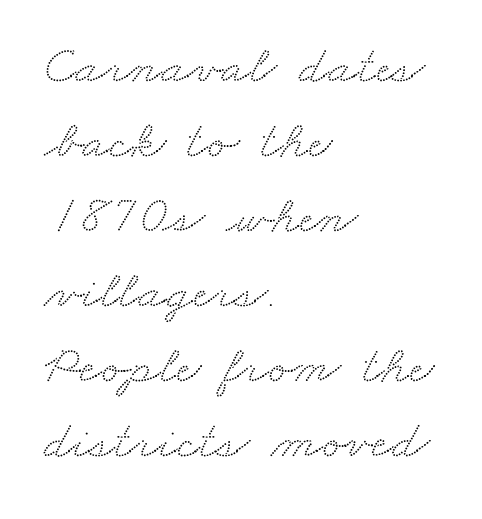
{"serif": "yes", "width": "wide", "stroke_contrast": "medium", "x_height": "small", "monospaced": "no", "underline": "no", "align": "left", "line_spacing": "normal", "line_spacing_ratio": 1.39, "letter_spacing": "normal", "letter_spacing_em": 0.0, "glyph_px": 54}
